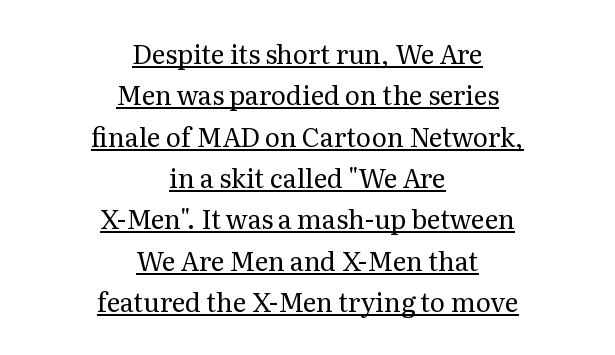
{"italic": "no", "bold": "no", "underline": "yes", "align": "center", "line_spacing": "normal", "line_spacing_ratio": 1.59, "letter_spacing": "normal", "letter_spacing_em": 0.0, "glyph_px": 26}
